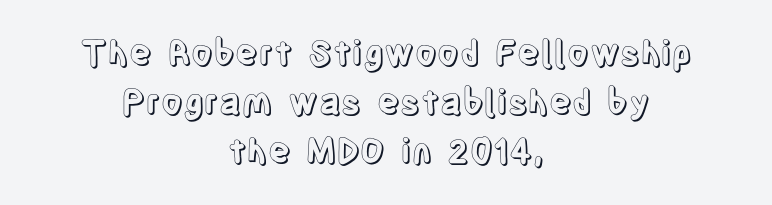
Underlining? Definitely not there. Successive baselines arrive at the customary interval. How are the letters spaced? Ordinarily, with no added tracking. This is the regular roman posture of the typeface. Typeset on center — no edge is straight. A typesetter would call this proportional, since set widths differ per character.
